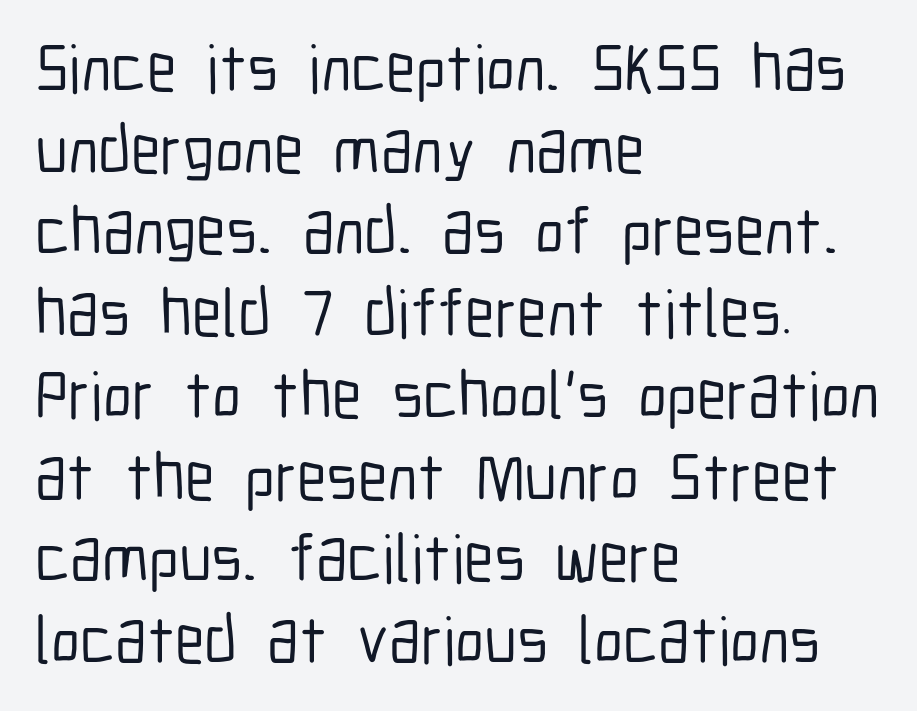
The image shows 67 px condensed sans-serif type, upright; set left-aligned, line spacing 1.22x, normal letter spacing, not underlined; low stroke contrast and a medium x-height.
